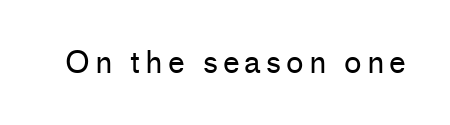
Q: Is the text bold? A: No.
Q: Is the text italic (slanted)? A: No, it is upright.
Q: Is the typeface a serif or a sans-serif typeface? A: Sans-serif.
Q: Is the text underlined? A: No.
Q: Width (condensed, normal, or wide)? A: Normal.
Q: Stroke contrast? A: Low.
Q: x-height? A: Medium.
Q: Monospaced? A: No.
